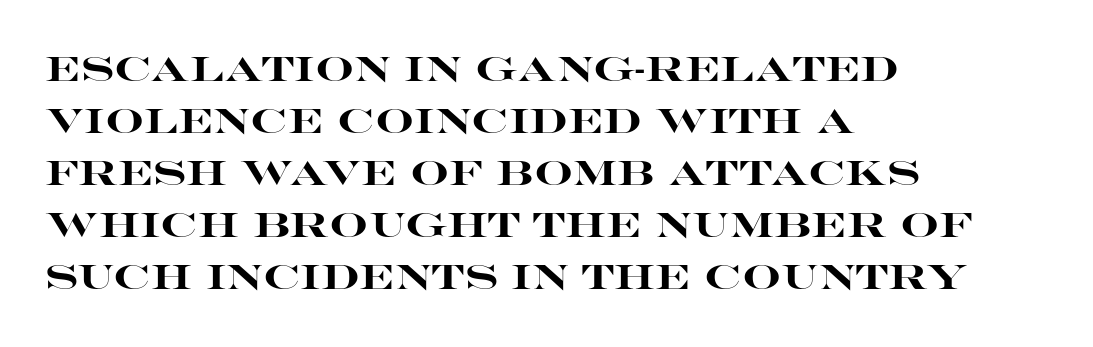
Q: Is the text bold? A: Yes.
Q: Is the text italic (slanted)? A: No, it is upright.
Q: Is the typeface a serif or a sans-serif typeface? A: Serif.
Q: Is the text underlined? A: No.
Q: How is the paragraph aligned? A: Left-aligned.
Q: Is the spacing between letters normal or unusually wide? A: Normal.
Q: Is the spacing between lines tight, normal or loose? A: Normal.
Q: Width (condensed, normal, or wide)? A: Wide.
Q: Stroke contrast? A: High.
Q: x-height? A: Large.
Q: Monospaced? A: No.
